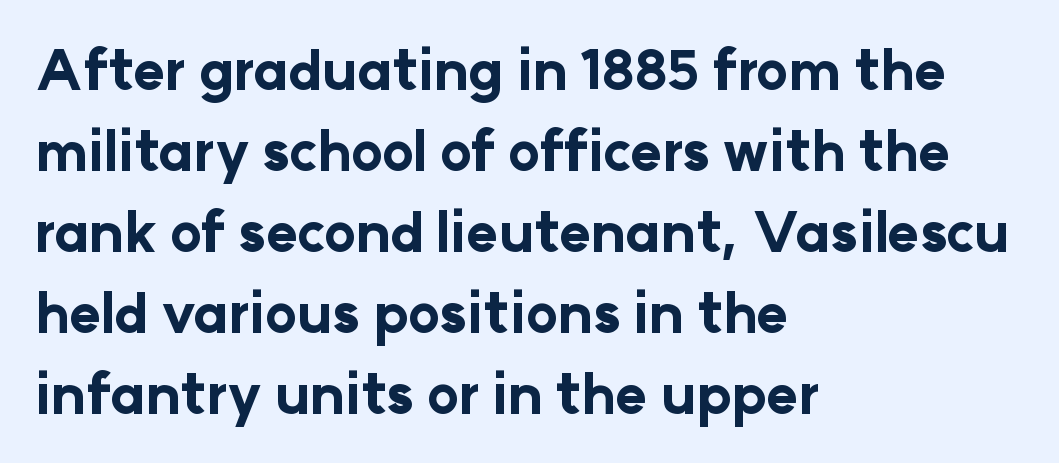
The image shows 54 px bold sans-serif type, upright; set left-aligned, normal line spacing (1.5x), normal letter spacing, not underlined; low stroke contrast and a medium x-height.
